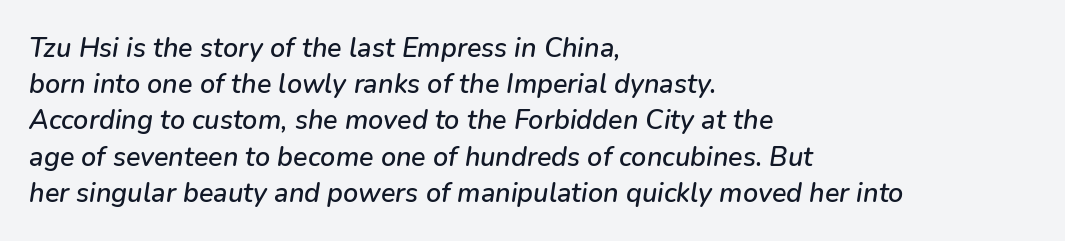
The image shows 27 px text type, italic (leaning right); set left-aligned, normal line spacing (1.34x), normal letter spacing, not underlined.
